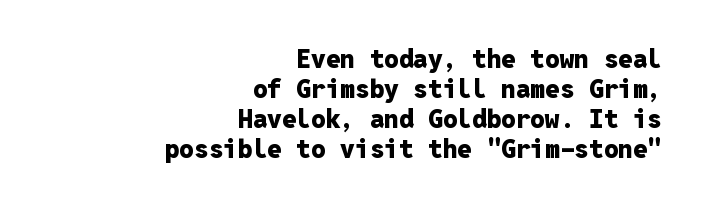
Q: Is the text bold? A: Yes.
Q: Is the text italic (slanted)? A: No, it is upright.
Q: Is the text underlined? A: No.
Q: How is the paragraph aligned? A: Right-aligned.
Q: Is the spacing between letters normal or unusually wide? A: Normal.
